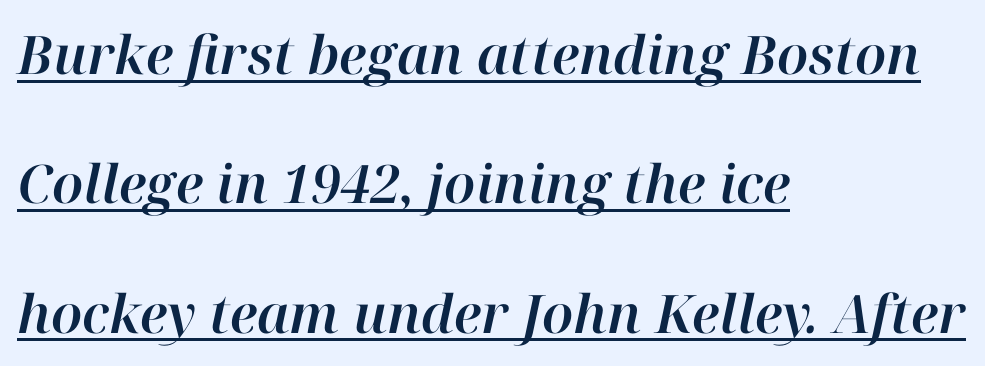
Q: Is the text italic (slanted)? A: Yes, it leans right by about 12 degrees.
Q: Is the text underlined? A: Yes.
Q: How is the paragraph aligned? A: Left-aligned.
Q: Is the spacing between letters normal or unusually wide? A: Normal.
Q: Is the spacing between lines tight, normal or loose? A: Loose.
Q: Width (condensed, normal, or wide)? A: Normal.
Q: Stroke contrast? A: High.
Q: x-height? A: Medium.
Q: Monospaced? A: No.
